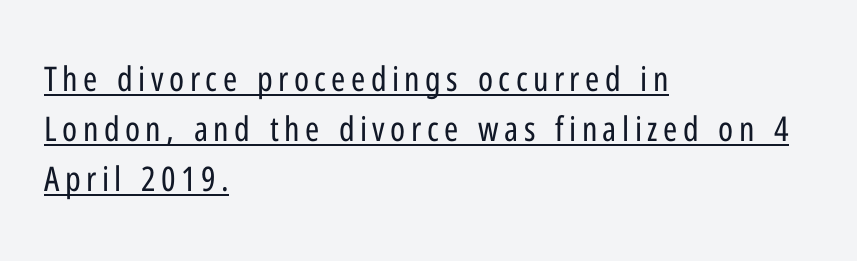
The specimen includes a rule beneath the text block's lines. This is the regular roman posture of the typeface. Which margin do the lines hug? The left one — the right edge is uneven. The lines sit at an ordinary, default distance from one another. You could not count columns in this text — the font is proportionally spaced.
